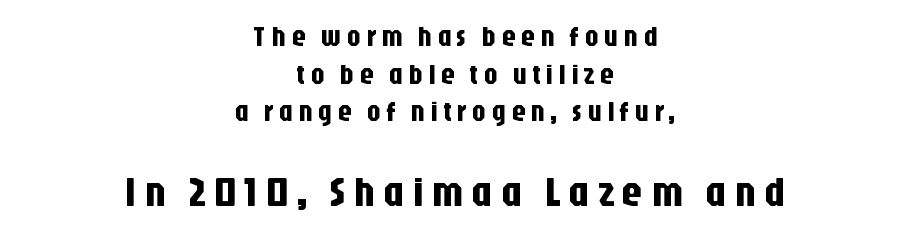
Type without underlining. One-word summary of the alignment: center. Do the characters align in a grid? No, the font is proportional. Visually, the bottom section dominates because its glyphs are scaled up. In terms of letterform style, serifs are entirely absent. This sample keeps an unexceptional amount of space between lines.
